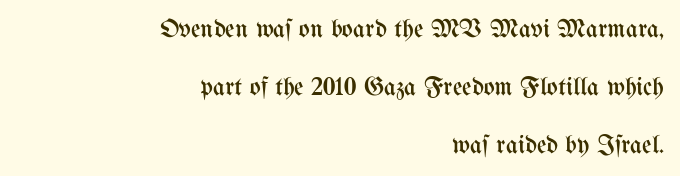
Students, note that the glyphs here touch the page at normal intervals. Type without underlining. The ragged edge is on the left, which tells us the setting is flush right. The vertical gap from one line to the next is large.
